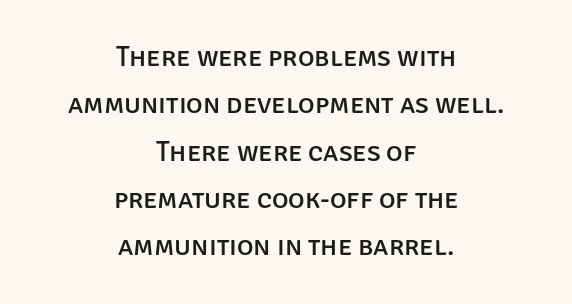
Q: Is the text italic (slanted)? A: No, it is upright.
Q: Is the typeface a serif or a sans-serif typeface? A: Sans-serif.
Q: Is the text underlined? A: No.
Q: How is the paragraph aligned? A: Centered.
Q: Is the spacing between letters normal or unusually wide? A: Normal.
Q: Is the spacing between lines tight, normal or loose? A: Normal.
Q: Width (condensed, normal, or wide)? A: Normal.
Q: Stroke contrast? A: Low.
Q: x-height? A: Large.
Q: Monospaced? A: No.
